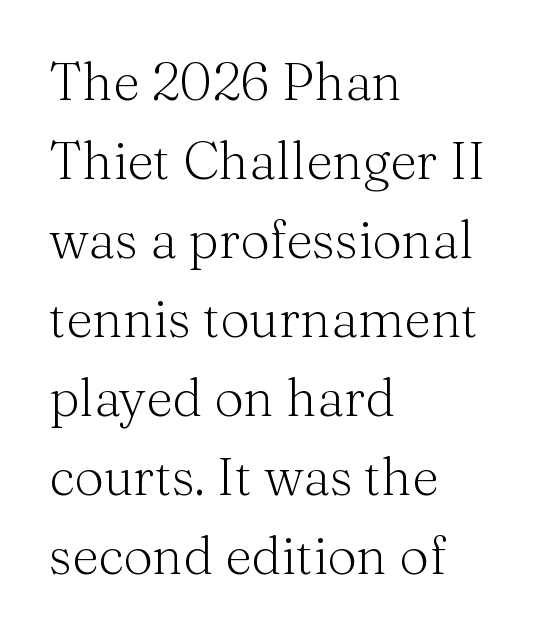
The image shows 52 px light serif type, upright; set left-aligned, normal line spacing (1.52x), normal letter spacing, not underlined; medium stroke contrast and a medium x-height.
